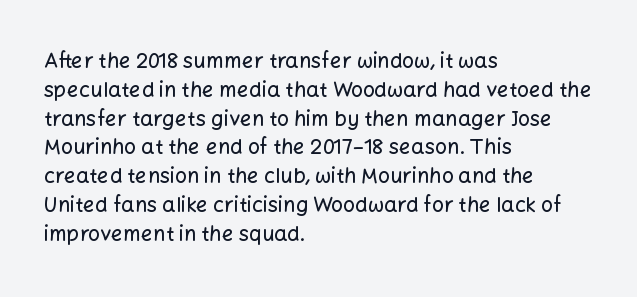
{"italic": "no", "underline": "no", "align": "left", "line_spacing": "normal", "line_spacing_ratio": 1.37, "letter_spacing": "normal", "letter_spacing_em": 0.0, "glyph_px": 21}
